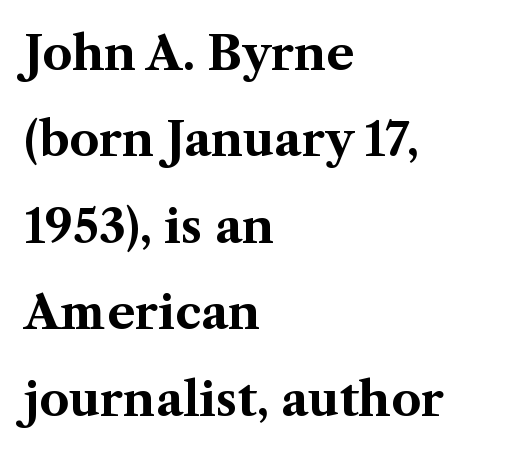
{"serif": "yes", "italic": "no", "bold": "yes", "weight": "bold", "width": "normal", "stroke_contrast": "medium", "x_height": "medium", "monospaced": "no", "underline": "no", "align": "left", "line_spacing_ratio": 1.84, "letter_spacing": "normal", "letter_spacing_em": 0.0, "glyph_px": 47}
